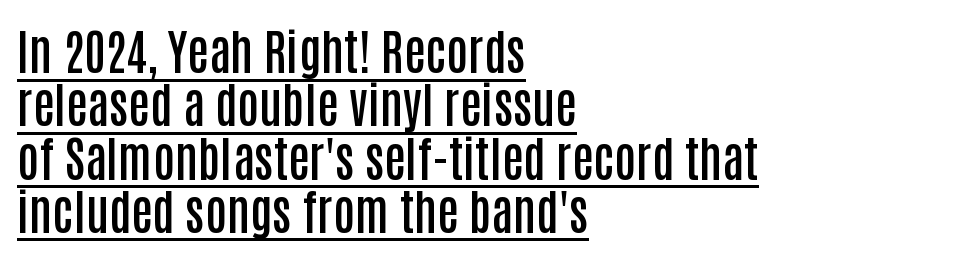
Q: Is the text bold? A: Semi-bold.
Q: Is the text italic (slanted)? A: No, it is upright.
Q: Is the typeface a serif or a sans-serif typeface? A: Sans-serif.
Q: Is the text underlined? A: Yes.
Q: How is the paragraph aligned? A: Left-aligned.
Q: Is the spacing between letters normal or unusually wide? A: Normal.
Q: Is the spacing between lines tight, normal or loose? A: Tight.
Q: Width (condensed, normal, or wide)? A: Condensed.
Q: Stroke contrast? A: Low.
Q: x-height? A: Large.
Q: Monospaced? A: No.
